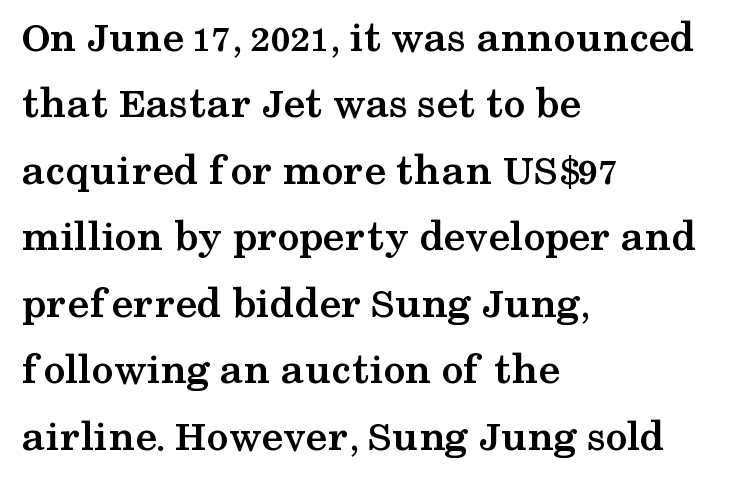
The image shows 44 px semibold, wide serif type, upright; set left-aligned, normal line spacing (1.51x), normal letter spacing, not underlined; medium stroke contrast and a medium x-height.
